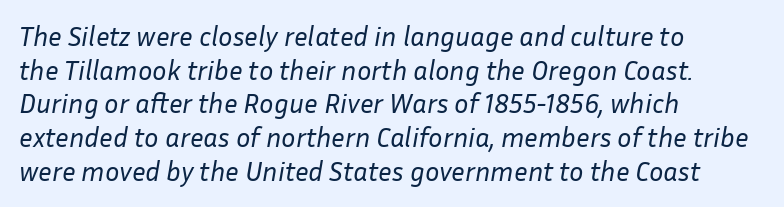
The image shows 27 px text type, italic (leaning right); set left-aligned, normal line spacing (1.25x), normal letter spacing, not underlined.
